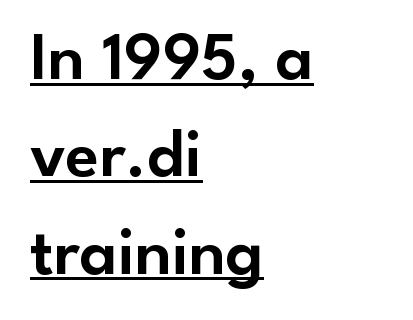
The image shows 69 px sans-serif type, upright; set left-aligned, normal line spacing (1.41x), normal letter spacing, underlined; low stroke contrast and a small x-height.
